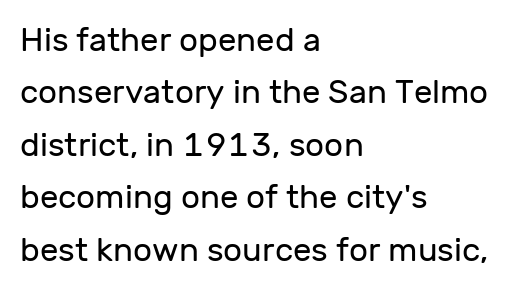
No extra ink here — the face is not bold. In terms of letterspacing, this is plain default setting. The words here are not underlined. A typesetter would call this leading conventional body-copy spacing.
